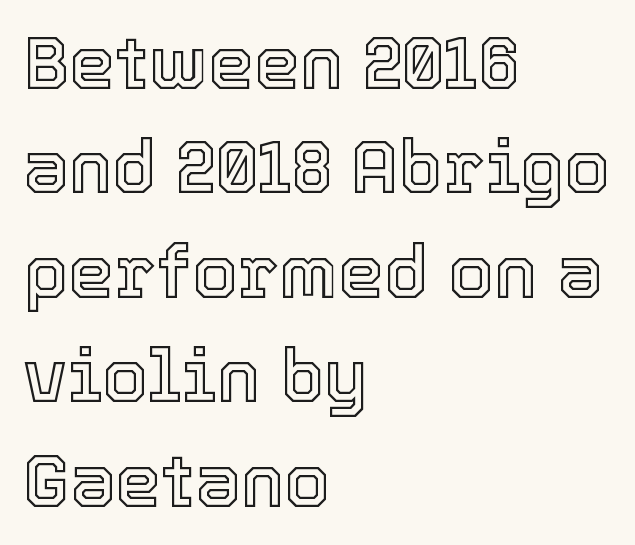
{"italic": "no", "width": "normal", "x_height": "medium", "monospaced": "no", "underline": "no", "align": "left", "line_spacing": "normal", "line_spacing_ratio": 1.43, "letter_spacing": "normal", "letter_spacing_em": 0.0, "glyph_px": 73}
